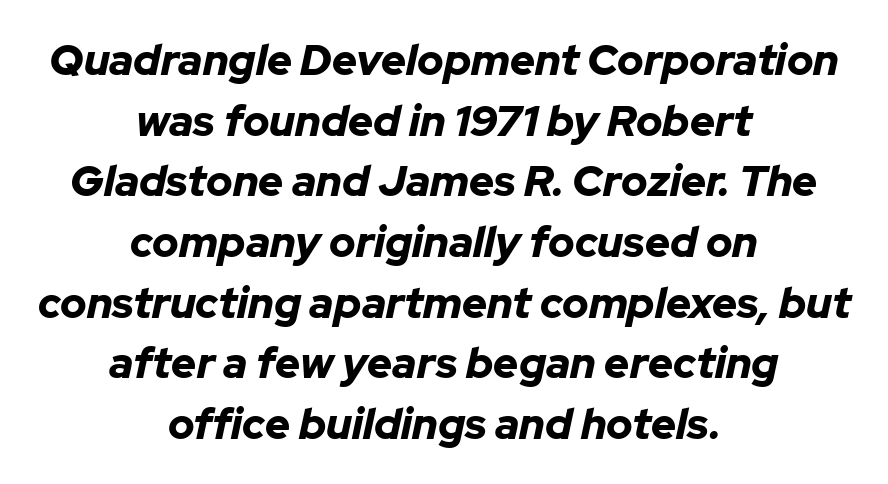
The image shows 43 px bold type, italic (leaning right); set centered, normal line spacing (1.41x), normal letter spacing, not underlined; low stroke contrast and a medium x-height.
